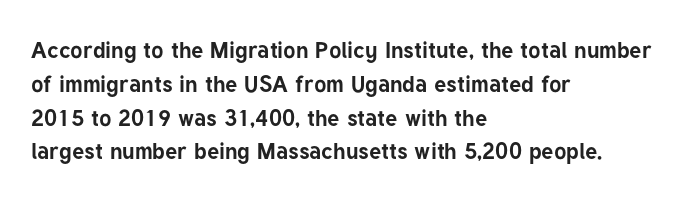
{"italic": "no", "bold": "yes", "underline": "no", "align": "left", "line_spacing": "normal", "line_spacing_ratio": 1.47, "letter_spacing": "normal", "letter_spacing_em": 0.0, "glyph_px": 23}
